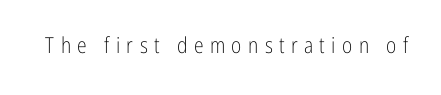
Q: Is the text bold? A: No.
Q: Is the text italic (slanted)? A: No, it is upright.
Q: Is the text underlined? A: No.
Q: Is the spacing between letters normal or unusually wide? A: Unusually wide.
